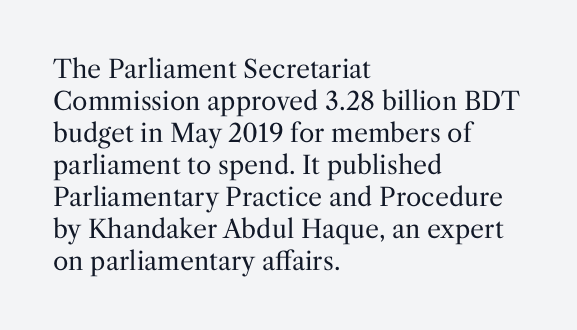
The image shows 25 px text type, upright; set left-aligned, normal line spacing (1.28x), normal letter spacing, not underlined.
